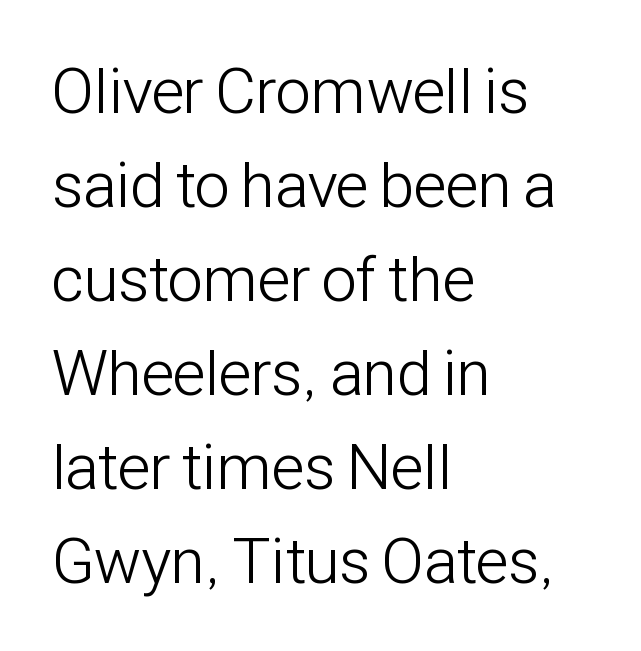
{"serif": "no", "italic": "no", "bold": "no", "weight": "light", "width": "condensed", "stroke_contrast": "low", "x_height": "medium", "monospaced": "no", "underline": "no", "align": "left", "line_spacing": "normal", "line_spacing_ratio": 1.47, "letter_spacing": "normal", "letter_spacing_em": 0.0, "glyph_px": 64}
